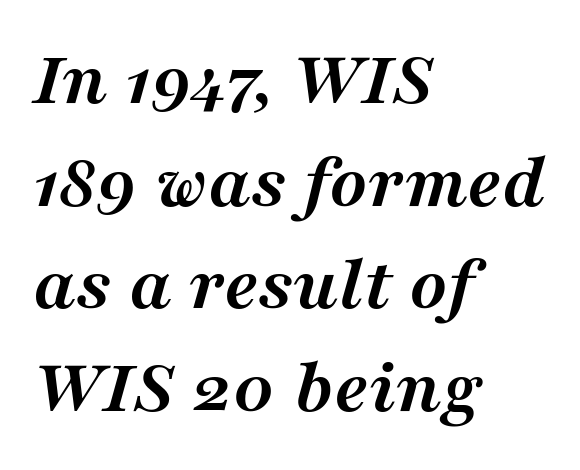
This is heavy type, rendered in bold. Horizontal alignment here is leftward, the default for most running prose. Here the designer chose a conventional face with non-uniform glyph widths. Horizontal bands of white between lines are of average thickness. Letters rest on an invisible, unmarked baseline.
